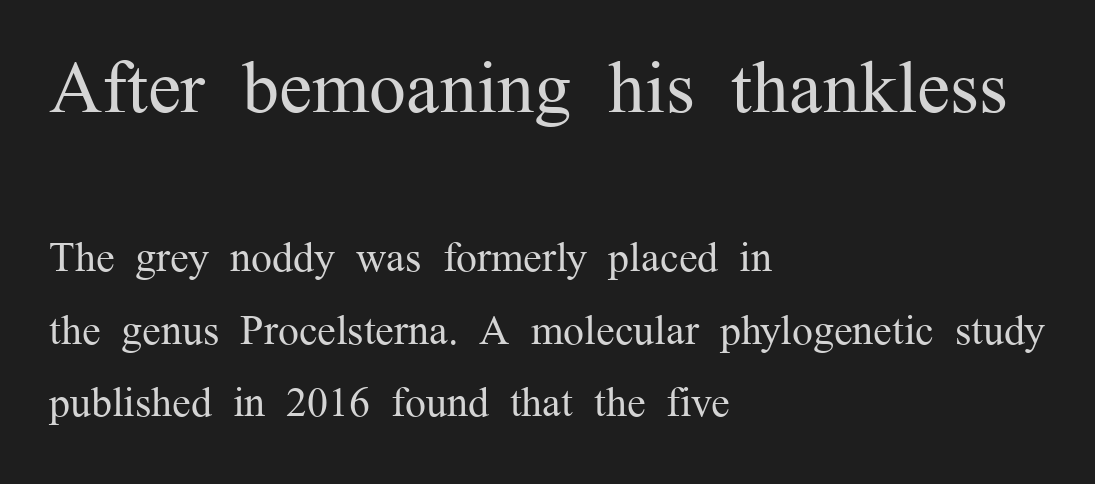
{"serif": "yes", "italic": "no", "bold": "no", "weight": "regular", "width": "normal", "stroke_contrast": "medium", "x_height": "medium", "monospaced": "no", "underline": "no", "align": "left", "line_spacing_ratio": 1.72, "letter_spacing": "normal", "letter_spacing_em": 0.0, "larger_block": "first", "size_ratio": 1.76, "glyph_px": 74}
